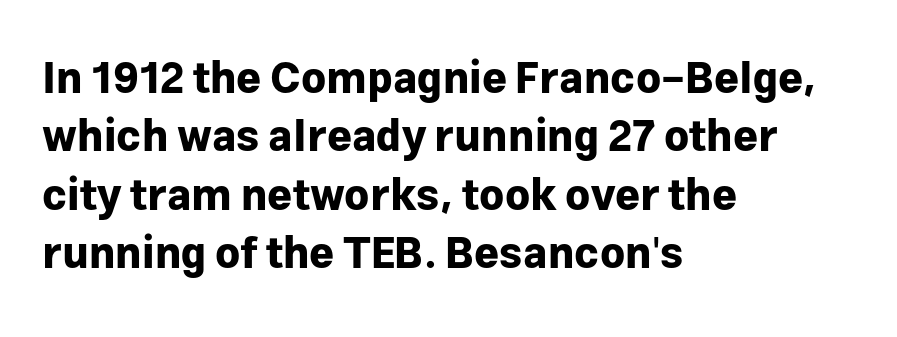
Q: Is the text bold? A: Yes.
Q: Is the text italic (slanted)? A: No, it is upright.
Q: Is the typeface a serif or a sans-serif typeface? A: Sans-serif.
Q: Is the text underlined? A: No.
Q: How is the paragraph aligned? A: Left-aligned.
Q: Is the spacing between letters normal or unusually wide? A: Normal.
Q: Is the spacing between lines tight, normal or loose? A: Normal.
Q: Width (condensed, normal, or wide)? A: Normal.
Q: Stroke contrast? A: Low.
Q: x-height? A: Medium.
Q: Monospaced? A: No.
